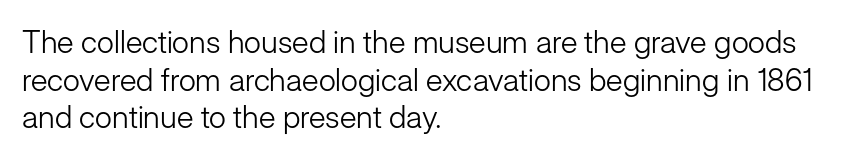
Q: Is the text bold? A: No.
Q: Is the text italic (slanted)? A: No, it is upright.
Q: Is the typeface a serif or a sans-serif typeface? A: Sans-serif.
Q: Is the text underlined? A: No.
Q: How is the paragraph aligned? A: Left-aligned.
Q: Is the spacing between letters normal or unusually wide? A: Normal.
Q: Width (condensed, normal, or wide)? A: Normal.
Q: Stroke contrast? A: Low.
Q: x-height? A: Medium.
Q: Monospaced? A: No.
